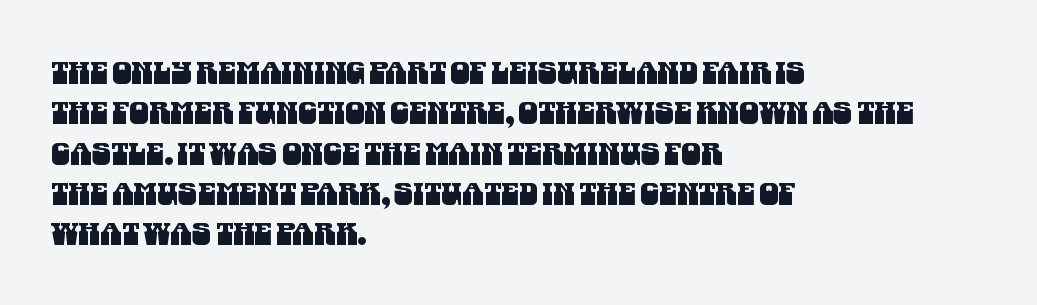
Varying glyph widths throughout — classic text-font behaviour. I'd call this a sans setting — the letters go barefoot. Does extra space separate the letters? No, they use regular spacing. The space between consecutive lines is moderate.
